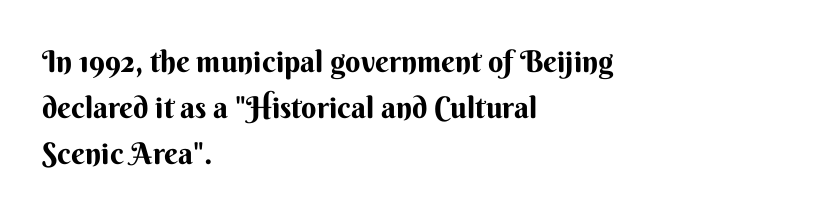
The typesetter chose a ragged-right arrangement here. Vertical strokes here are truly vertical. Is the type bold? Yes — the strokes are clearly thick and heavy. Rows of type keep a routine distance in the vertical direction. The font family rendered here belongs to the sans-serif group.
